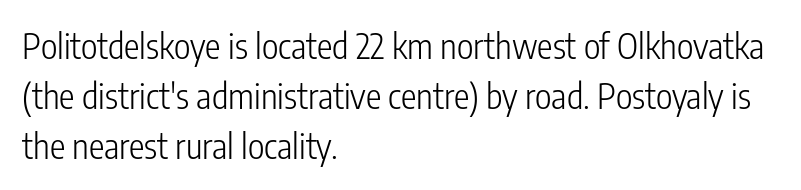
The lettering stays uniformly vertical, giving the passage a roman look. Think of a printed novel: that variable character pitch is what you see here. The typesetting does not lean heavy: it is not bold. A student would call this left alignment; a typographer would say flush left, rag right. The glyphs in this specimen are sans serif. The leading is moderate, giving the passage an even texture.
